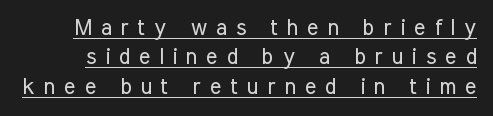
The image shows 22 px text type, upright; set normal line spacing (1.33x), unusually wide letter spacing (+0.4 em), underlined.
